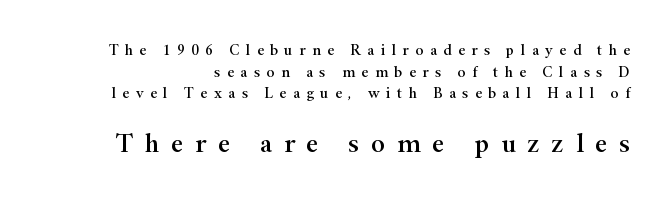
The image shows 27 px text type, upright; set normal line spacing (1.44x), unusually wide letter spacing (+0.43 em), not underlined; the second (bottom) block is 1.8x larger.
